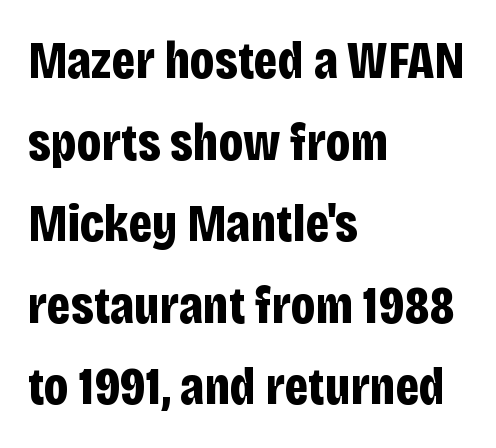
Q: Is the text bold? A: Yes.
Q: Is the text italic (slanted)? A: No, it is upright.
Q: Is the typeface a serif or a sans-serif typeface? A: Sans-serif.
Q: Is the text underlined? A: No.
Q: How is the paragraph aligned? A: Left-aligned.
Q: Is the spacing between letters normal or unusually wide? A: Normal.
Q: Is the spacing between lines tight, normal or loose? A: Normal.
Q: Width (condensed, normal, or wide)? A: Condensed.
Q: Stroke contrast? A: Low.
Q: x-height? A: Large.
Q: Monospaced? A: No.
